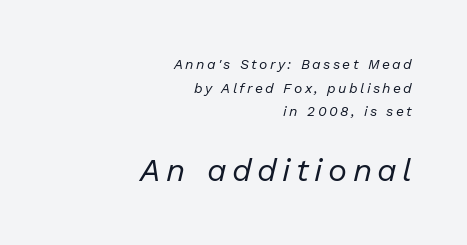
Regular leading. Think standard paragraph weight, or any step lighter than that. Only glyphs here, with clear space below each row. Character widths vary here, with narrow letters taking less room than wide ones.
